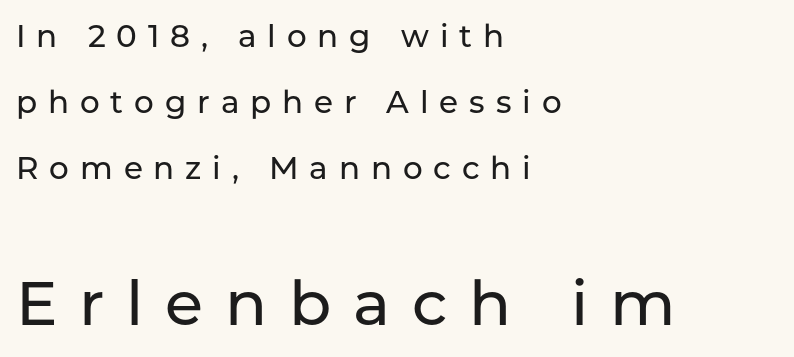
Q: Is the text italic (slanted)? A: No, it is upright.
Q: Is the typeface a serif or a sans-serif typeface? A: Sans-serif.
Q: Is the text underlined? A: No.
Q: How is the paragraph aligned? A: Left-aligned.
Q: Is the spacing between letters normal or unusually wide? A: Unusually wide.
Q: Is the spacing between lines tight, normal or loose? A: Loose.
Q: Which block of text is set in a larger size, the first (top) or the second (bottom)? A: The second (bottom) one.
Q: Width (condensed, normal, or wide)? A: Normal.
Q: Stroke contrast? A: Low.
Q: x-height? A: Medium.
Q: Monospaced? A: No.
